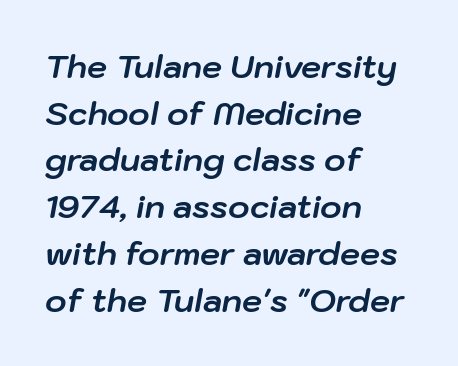
{"italic": "yes", "lean": "right", "slant_degrees": 10, "bold": "yes", "weight": "bold", "width": "normal", "stroke_contrast": "low", "x_height": "medium", "monospaced": "no", "underline": "no", "align": "left", "line_spacing": "normal", "line_spacing_ratio": 1.46, "letter_spacing": "normal", "letter_spacing_em": 0.0, "glyph_px": 32}
